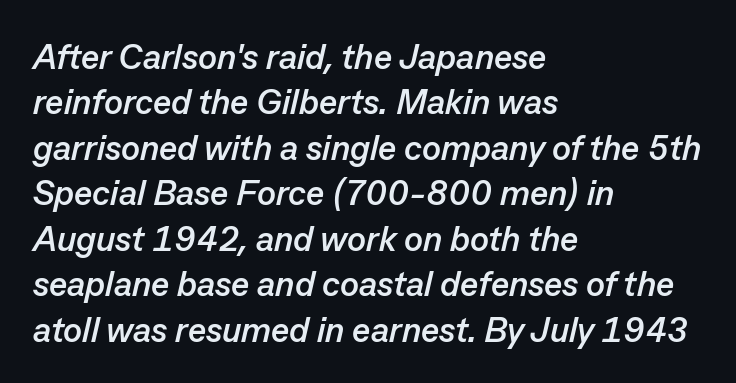
{"italic": "yes", "lean": "right", "slant_degrees": 13, "bold": "yes", "weight": "semibold", "width": "normal", "stroke_contrast": "low", "x_height": "medium", "monospaced": "no", "underline": "no", "align": "left", "line_spacing": "normal", "line_spacing_ratio": 1.3, "letter_spacing": "normal", "letter_spacing_em": 0.0, "glyph_px": 35}
